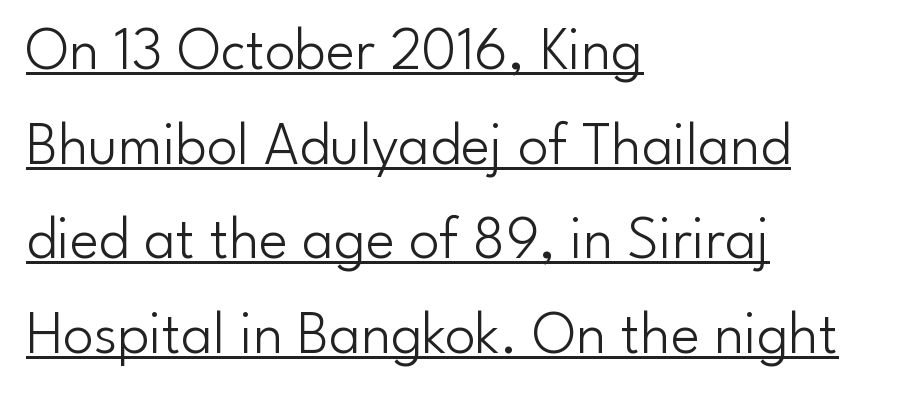
{"serif": "no", "italic": "no", "bold": "no", "weight": "light", "width": "normal", "stroke_contrast": "low", "x_height": "small", "monospaced": "no", "underline": "yes", "align": "left", "line_spacing": "normal", "line_spacing_ratio": 1.55, "letter_spacing": "normal", "letter_spacing_em": 0.0, "glyph_px": 61}
